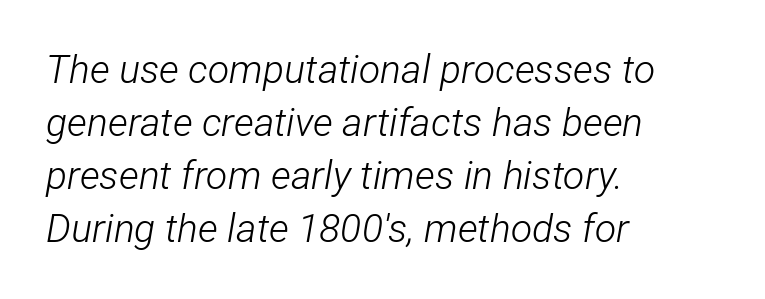
Q: Is the text bold? A: No.
Q: Is the text italic (slanted)? A: Yes, it leans right by about 12 degrees.
Q: Is the text underlined? A: No.
Q: How is the paragraph aligned? A: Left-aligned.
Q: Is the spacing between letters normal or unusually wide? A: Normal.
Q: Is the spacing between lines tight, normal or loose? A: Normal.
Q: Width (condensed, normal, or wide)? A: Condensed.
Q: Stroke contrast? A: Low.
Q: x-height? A: Medium.
Q: Monospaced? A: No.
